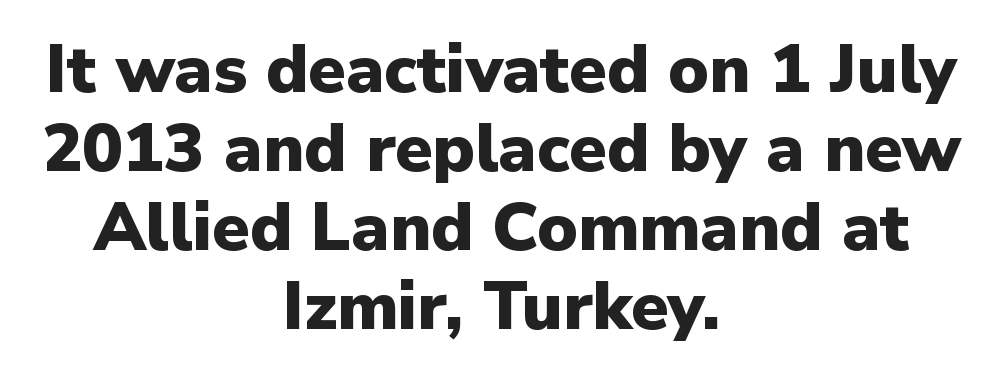
{"serif": "no", "italic": "no", "bold": "yes", "weight": "heavy", "width": "normal", "stroke_contrast": "low", "x_height": "medium", "monospaced": "no", "underline": "no", "align": "center", "line_spacing_ratio": 1.16, "letter_spacing": "normal", "letter_spacing_em": 0.0, "glyph_px": 68}
